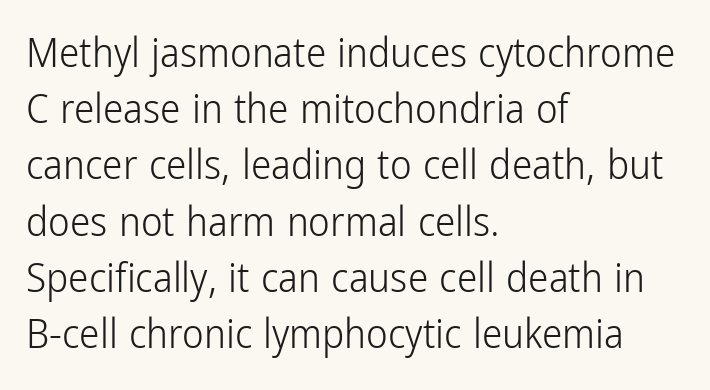
Caption: standard tracking, unaltered. Tall strokes in this sample are plumb rather than angled. A student would call this left alignment; a typographer would say flush left, rag right. Underlining? Definitely not there. The designer left line spacing at the default. The passage shown is typeset with a sans-serif family.
